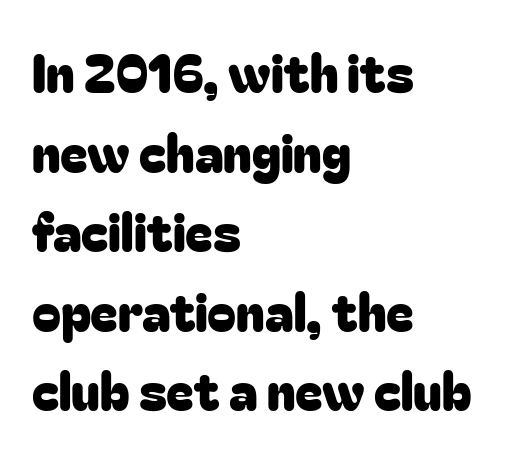
{"serif": "no", "italic": "no", "width": "normal", "stroke_contrast": "low", "x_height": "medium", "monospaced": "no", "underline": "no", "align": "left", "line_spacing": "normal", "line_spacing_ratio": 1.53, "letter_spacing": "normal", "letter_spacing_em": 0.0, "glyph_px": 52}
